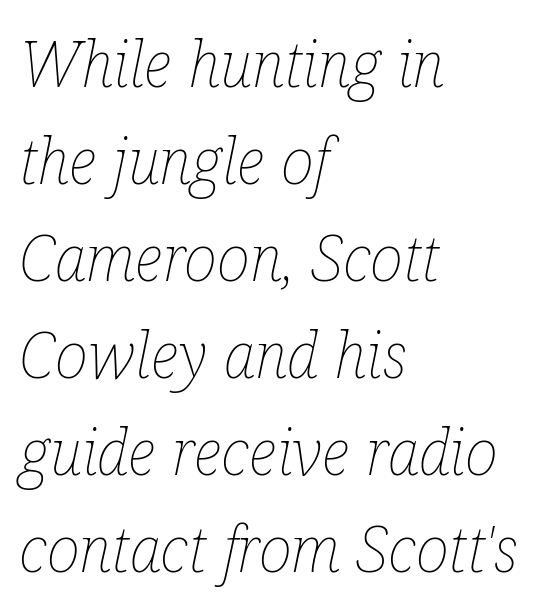
{"italic": "yes", "lean": "right", "slant_degrees": 12, "bold": "no", "weight": "thin", "width": "condensed", "stroke_contrast": "low", "x_height": "medium", "monospaced": "no", "underline": "no", "align": "left", "line_spacing": "normal", "line_spacing_ratio": 1.54, "letter_spacing": "normal", "letter_spacing_em": 0.0, "glyph_px": 63}
